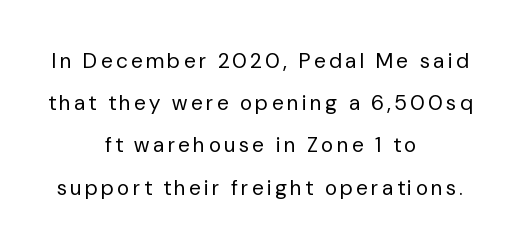
The space beneath each line is pristine and unruled. These lines stand farther apart than default settings would place them. Notice how the stems are strictly vertical — no italics here. Stems and bowls with no extra thickness — not bold. In CSS terms this would be text-align: center.
